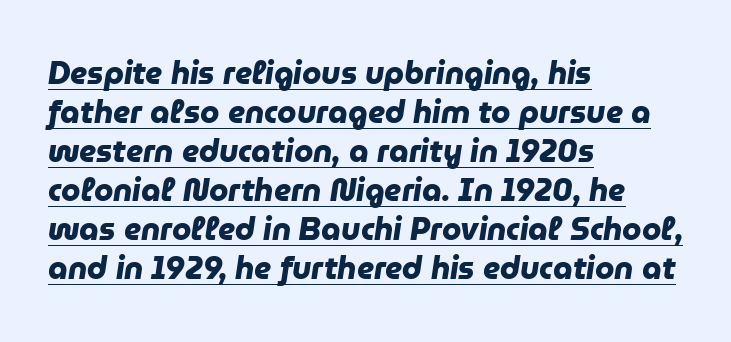
{"serif": "no", "bold": "yes", "weight": "heavy", "width": "normal", "stroke_contrast": "low", "x_height": "medium", "monospaced": "no", "underline": "yes", "align": "left", "line_spacing": "normal", "line_spacing_ratio": 1.26, "letter_spacing": "normal", "letter_spacing_em": 0.0, "glyph_px": 31}
